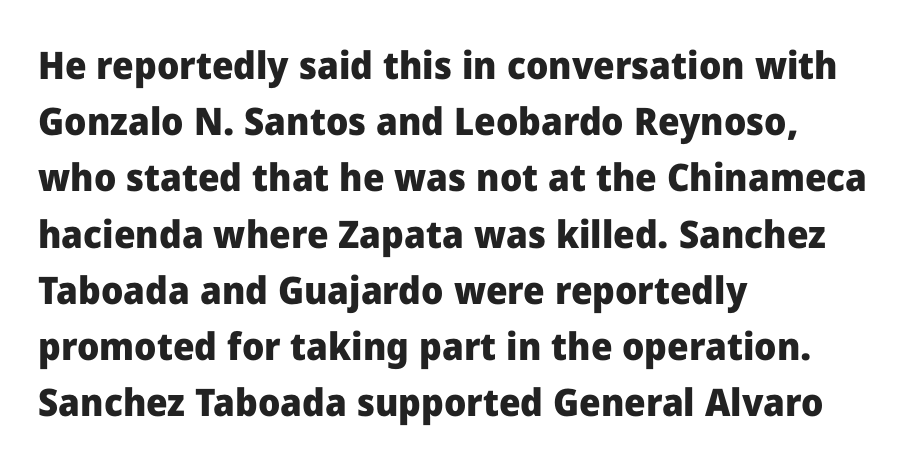
{"serif": "no", "italic": "no", "bold": "yes", "weight": "heavy", "width": "normal", "stroke_contrast": "low", "x_height": "medium", "monospaced": "no", "underline": "no", "align": "left", "line_spacing": "normal", "line_spacing_ratio": 1.48, "letter_spacing": "normal", "letter_spacing_em": 0.0, "glyph_px": 38}
